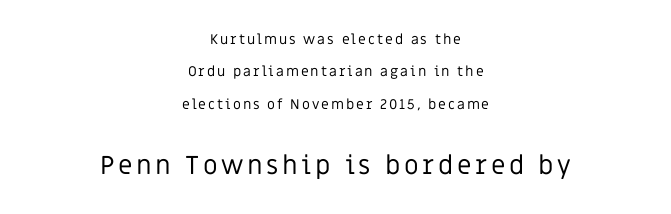
Q: Is the text bold? A: No.
Q: Is the text italic (slanted)? A: No, it is upright.
Q: Is the text underlined? A: No.
Q: How is the paragraph aligned? A: Centered.
Q: Is the spacing between lines tight, normal or loose? A: Loose.
Q: Which block of text is set in a larger size, the first (top) or the second (bottom)? A: The second (bottom) one.
